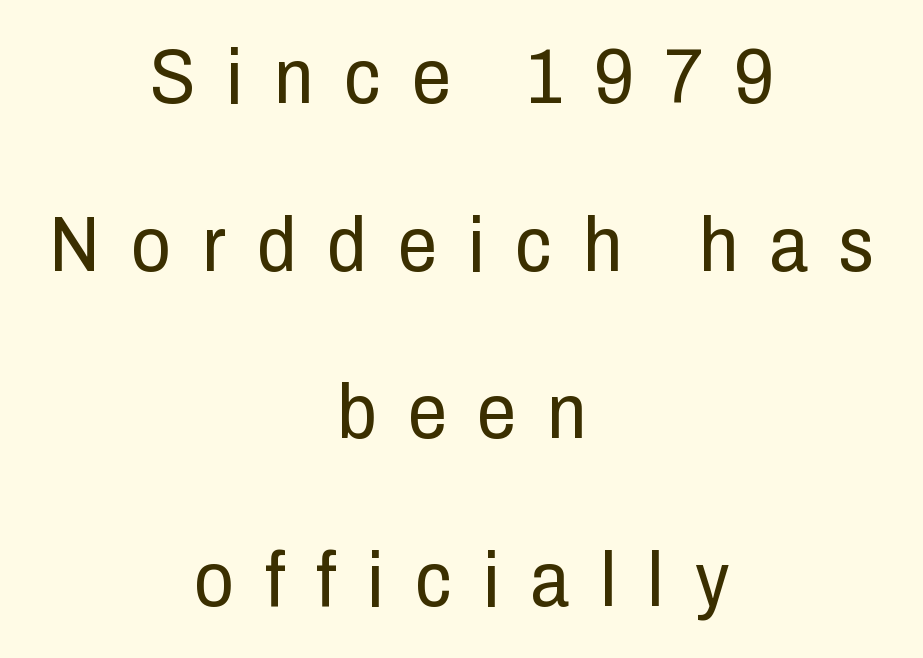
Q: Is the text bold? A: No.
Q: Is the text italic (slanted)? A: No, it is upright.
Q: Is the typeface a serif or a sans-serif typeface? A: Sans-serif.
Q: Is the text underlined? A: No.
Q: How is the paragraph aligned? A: Centered.
Q: Is the spacing between letters normal or unusually wide? A: Unusually wide.
Q: Is the spacing between lines tight, normal or loose? A: Loose.
Q: Width (condensed, normal, or wide)? A: Condensed.
Q: Stroke contrast? A: Low.
Q: x-height? A: Medium.
Q: Monospaced? A: No.
